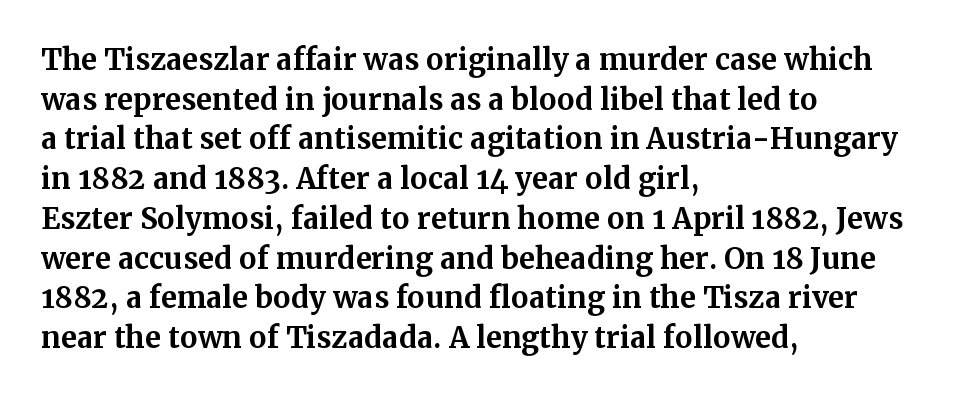
The image shows 29 px bold serif type, upright; set left-aligned, normal line spacing (1.37x), normal letter spacing, not underlined; medium stroke contrast and a medium x-height.
